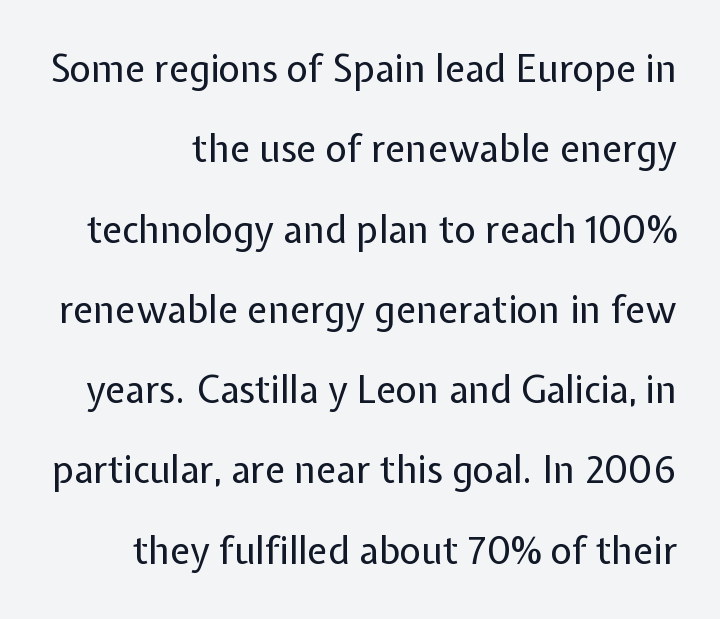
Each letter's strokes conclude bluntly, with no projecting serifs. No heavy texture on the line: the type isn't bold. These lines were composed using upright roman letters. The horizontal fit of the characters is conventional and even. You could fit nearly another row in the gap between these rows.
